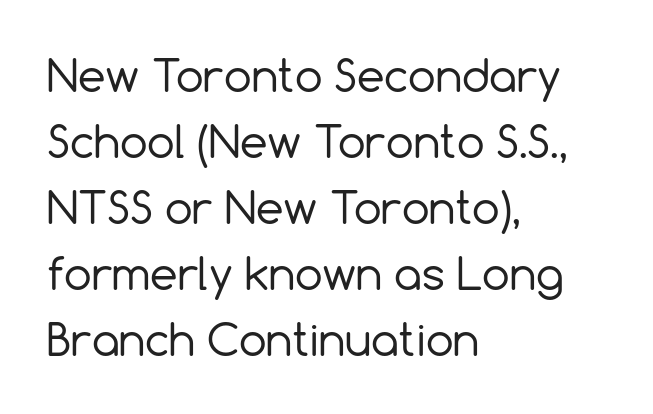
The image shows 44 px regular-weight sans-serif type, upright; set left-aligned, normal line spacing (1.5x), normal letter spacing, not underlined; a medium x-height.
